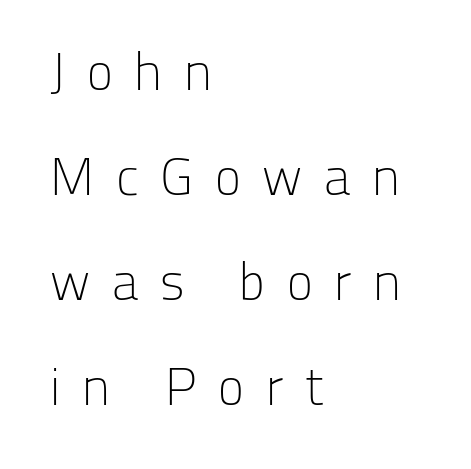
The image shows 53 px light sans-serif type, upright; set left-aligned, loose line spacing (1.98x), unusually wide letter spacing (+0.41 em), not underlined; low stroke contrast and a medium x-height.
